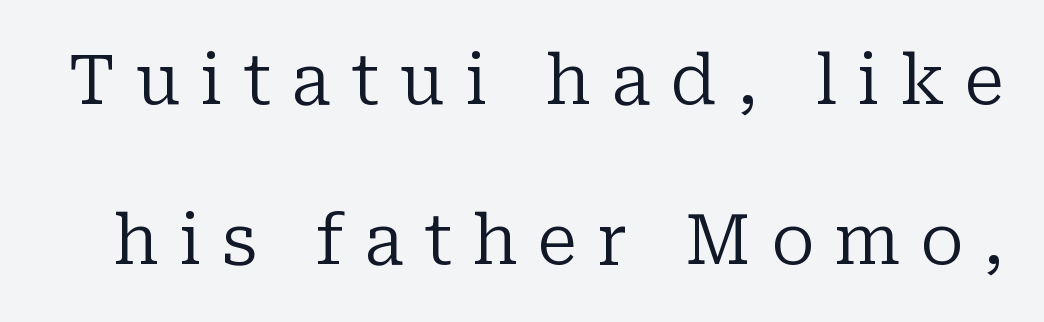
The horizontal fit of the characters is loose and conspicuously gappy. Heaviness? Minimal to ordinary, like unemphasized prose. This sample has the flowing, uneven cadence of proportional lettering. How would I describe the line gaps? Wide and relaxed.
